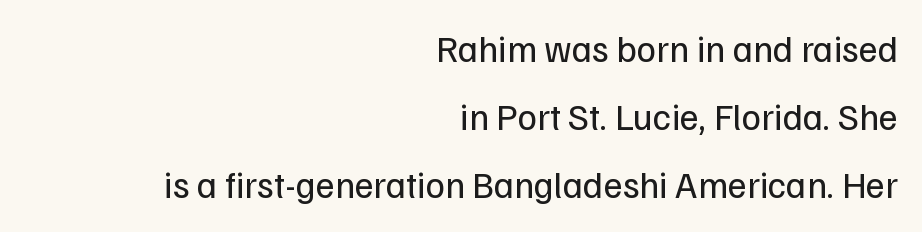
Q: Is the text bold? A: No.
Q: Is the text italic (slanted)? A: No, it is upright.
Q: Is the typeface a serif or a sans-serif typeface? A: Sans-serif.
Q: Is the text underlined? A: No.
Q: How is the paragraph aligned? A: Right-aligned.
Q: Is the spacing between letters normal or unusually wide? A: Normal.
Q: Width (condensed, normal, or wide)? A: Normal.
Q: Stroke contrast? A: Low.
Q: x-height? A: Medium.
Q: Monospaced? A: No.
